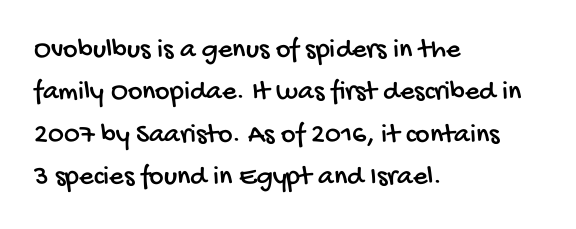
The image shows 28 px condensed sans-serif type; set left-aligned, normal line spacing (1.51x), normal letter spacing, not underlined; low stroke contrast and a large x-height.
